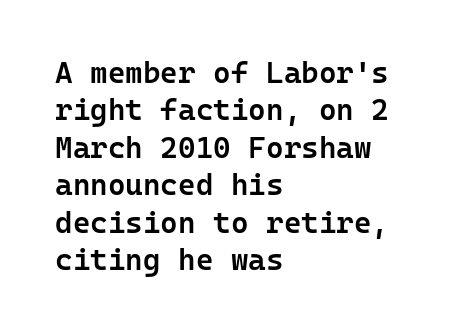
{"serif": "no", "italic": "no", "bold": "semi", "weight": "semibold", "width": "normal", "stroke_contrast": "low", "x_height": "medium", "underline": "no", "align": "left", "line_spacing": "normal", "line_spacing_ratio": 1.25, "letter_spacing": "normal", "letter_spacing_em": 0.0, "glyph_px": 30}
